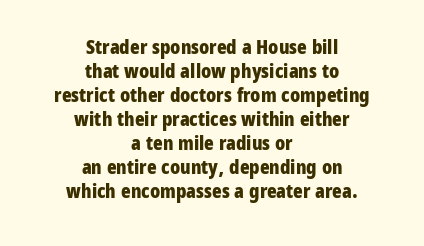
Honestly, the letter spacing is just normal — you wouldn't notice it. Alignment: centered. Glance below the letters and you will spot only blank space. Typographic density is high because the face is bold.
